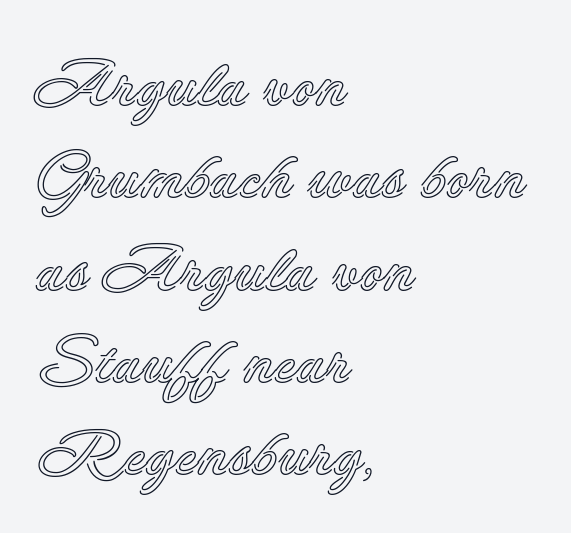
Q: Is the text italic (slanted)? A: Yes.
Q: Is the text underlined? A: No.
Q: How is the paragraph aligned? A: Left-aligned.
Q: Is the spacing between letters normal or unusually wide? A: Normal.
Q: Is the spacing between lines tight, normal or loose? A: Normal.
Q: Width (condensed, normal, or wide)? A: Normal.
Q: x-height? A: Small.
Q: Monospaced? A: No.
